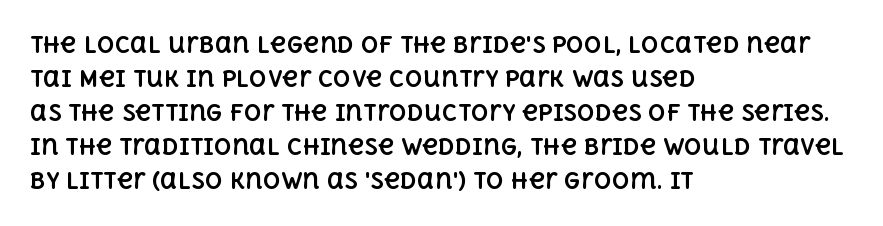
Q: Is the text bold? A: Yes.
Q: Is the text italic (slanted)? A: No, it is upright.
Q: Is the text underlined? A: No.
Q: How is the paragraph aligned? A: Left-aligned.
Q: Is the spacing between letters normal or unusually wide? A: Normal.
Q: Is the spacing between lines tight, normal or loose? A: Normal.
